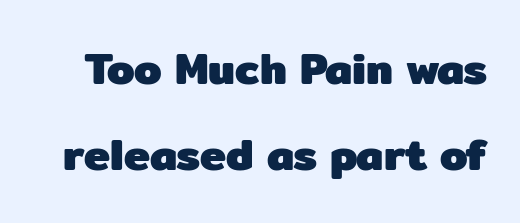
The image shows 44 px heavy sans-serif type, upright; set loose line spacing (1.96x), normal letter spacing, not underlined; low stroke contrast and a medium x-height.
